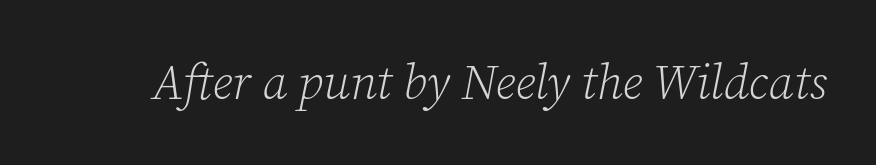
Q: Is the text bold? A: No.
Q: Is the text italic (slanted)? A: Yes, it leans right by about 12 degrees.
Q: Is the typeface a serif or a sans-serif typeface? A: Serif.
Q: Is the text underlined? A: No.
Q: Is the spacing between letters normal or unusually wide? A: Normal.
Q: Width (condensed, normal, or wide)? A: Normal.
Q: Stroke contrast? A: Low.
Q: x-height? A: Medium.
Q: Monospaced? A: No.
